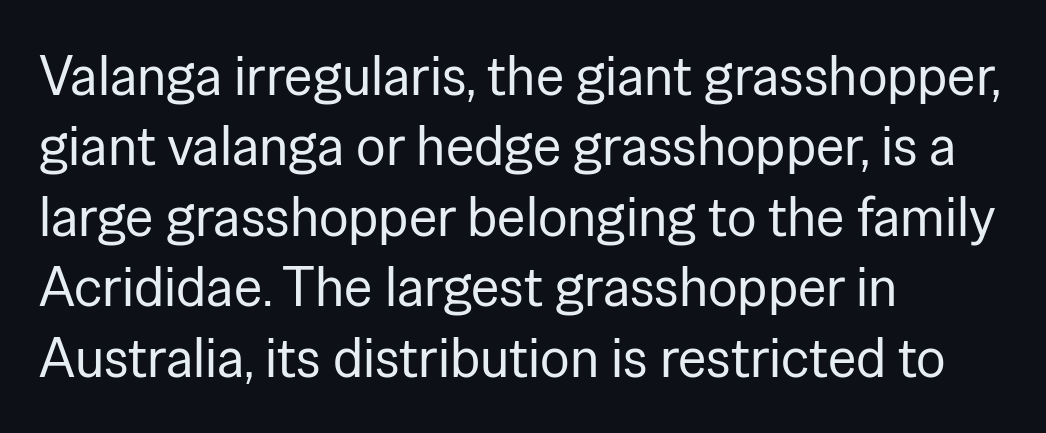
The words here are not underlined. Rendered with straight, roman letterforms. No heavy texture on the line: the type isn't bold. The rendering keeps characters at their native spacing.
